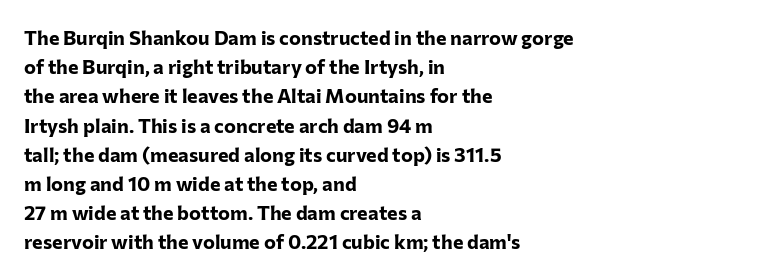
Q: Is the text bold? A: Yes.
Q: Is the text italic (slanted)? A: No, it is upright.
Q: Is the text underlined? A: No.
Q: How is the paragraph aligned? A: Left-aligned.
Q: Is the spacing between letters normal or unusually wide? A: Normal.
Q: Is the spacing between lines tight, normal or loose? A: Normal.
